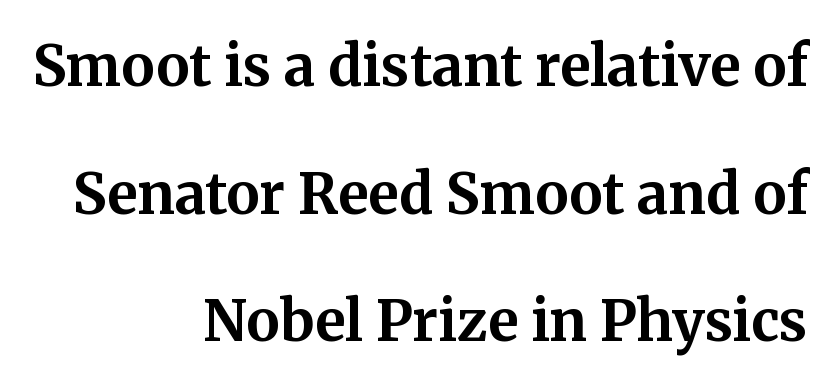
The image shows 56 px bold serif type, upright; set right-aligned, loose line spacing (2.28x), normal letter spacing, not underlined; medium stroke contrast and a medium x-height.
